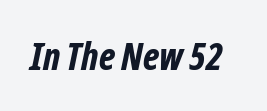
The image shows 37 px bold, condensed type, italic (leaning right); set normal letter spacing, not underlined; low stroke contrast and a medium x-height.
